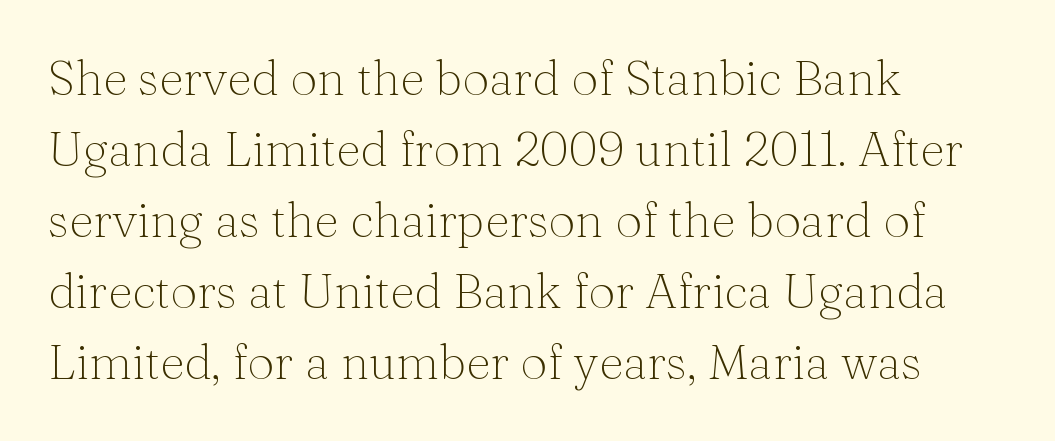
{"serif": "yes", "italic": "no", "bold": "no", "weight": "light", "width": "normal", "stroke_contrast": "medium", "x_height": "medium", "monospaced": "no", "underline": "no", "align": "left", "line_spacing": "normal", "line_spacing_ratio": 1.48, "letter_spacing": "normal", "letter_spacing_em": 0.0, "glyph_px": 48}
